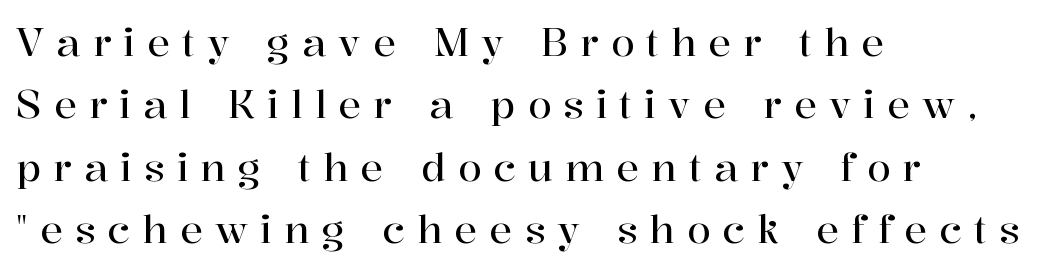
{"serif": "yes", "italic": "no", "width": "normal", "stroke_contrast": "high", "x_height": "medium", "monospaced": "no", "underline": "no", "align": "left", "line_spacing": "normal", "line_spacing_ratio": 1.64, "letter_spacing": "wide", "letter_spacing_em": 0.32, "glyph_px": 38}
